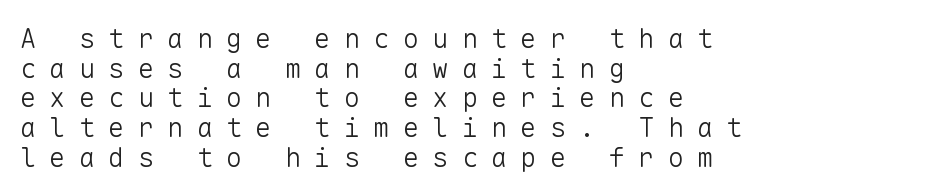
Is the type heavy? It reads as light-to-regular instead. The letterforms stand isolated, each surrounded by extra space. These lines are set flush left with a ragged right edge. Rendered with straight, roman letterforms.
